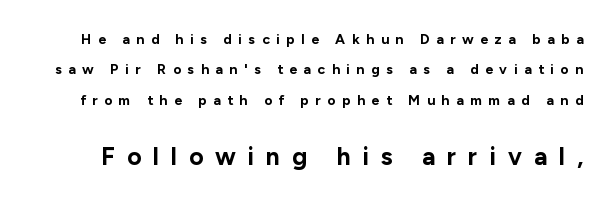
Q: Is the text bold? A: Yes.
Q: Is the text italic (slanted)? A: No, it is upright.
Q: Is the text underlined? A: No.
Q: Is the spacing between letters normal or unusually wide? A: Unusually wide.
Q: Is the spacing between lines tight, normal or loose? A: Loose.
Q: Which block of text is set in a larger size, the first (top) or the second (bottom)? A: The second (bottom) one.
